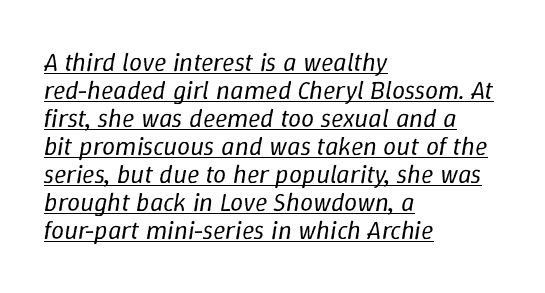
The image shows 26 px text type, italic (leaning right); set left-aligned, tight line spacing (1.08x), normal letter spacing, underlined.
